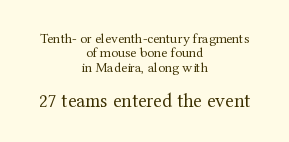
{"italic": "no", "bold": "no", "underline": "no", "align": "center", "line_spacing": "tight", "line_spacing_ratio": 1.02, "letter_spacing": "normal", "letter_spacing_em": 0.0, "larger_block": "second", "size_ratio": 1.43, "glyph_px": 20}
